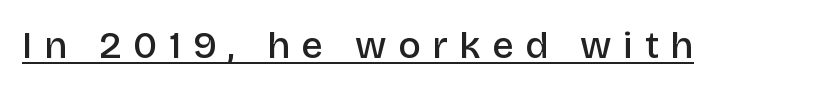
{"serif": "no", "italic": "no", "bold": "semi", "weight": "semibold", "width": "normal", "stroke_contrast": "low", "x_height": "large", "monospaced": "no", "underline": "yes", "letter_spacing": "wide", "letter_spacing_em": 0.3, "glyph_px": 38}
